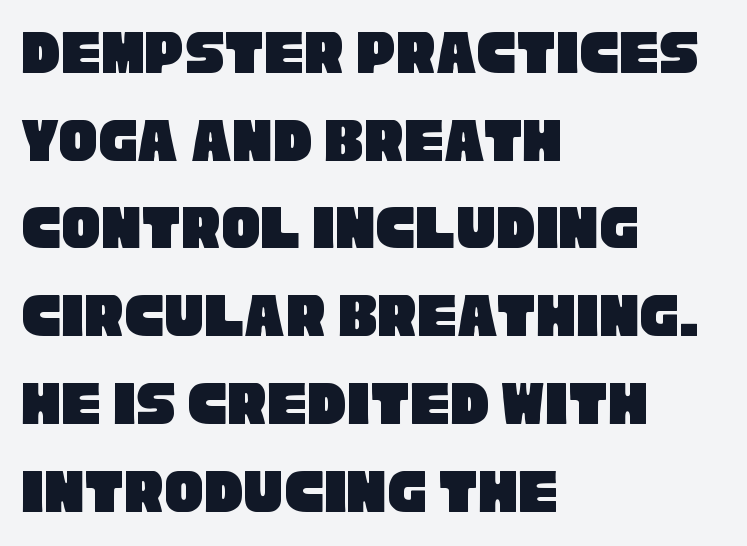
{"serif": "no", "width": "condensed", "stroke_contrast": "low", "x_height": "large", "monospaced": "no", "underline": "no", "align": "left", "line_spacing": "normal", "line_spacing_ratio": 1.35, "letter_spacing": "normal", "letter_spacing_em": 0.0, "glyph_px": 65}
